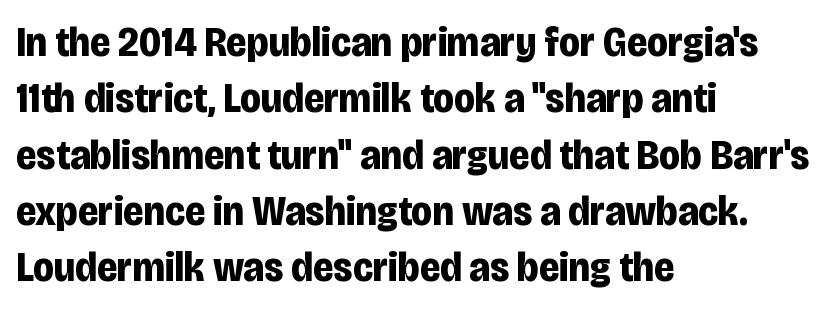
Whoever set this chose a conventional vertical rhythm. This sample is left-justified, so line endings fall wherever the words run out. Unmarked baselines from the first word to the last. A typesetter would call this proportional, since set widths differ per character. Heavy-handed strokes throughout: this text is bold. Does extra space separate the letters? No, they use regular spacing.
